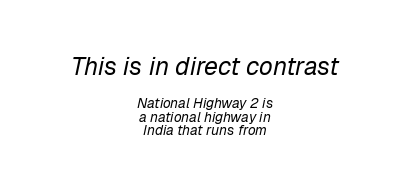
Q: Is the text bold? A: No.
Q: Is the text italic (slanted)? A: Yes, it leans right by about 12 degrees.
Q: Is the text underlined? A: No.
Q: How is the paragraph aligned? A: Centered.
Q: Is the spacing between letters normal or unusually wide? A: Normal.
Q: Is the spacing between lines tight, normal or loose? A: Tight.
Q: Which block of text is set in a larger size, the first (top) or the second (bottom)? A: The first (top) one.
